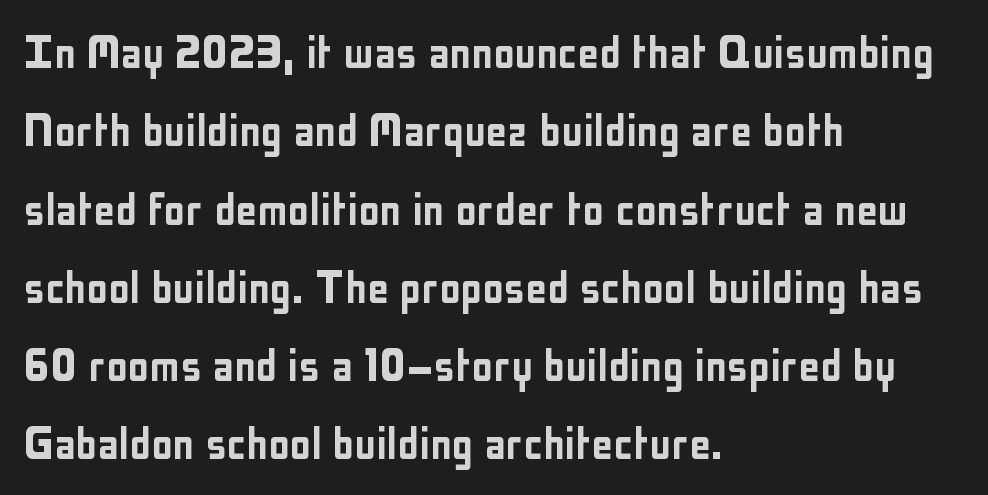
The letters carry no serifs — their stems end cleanly without finishing strokes. Does the lettering tilt? It doesn't — this is upright. Alignment: flush left. Plain, unruled lines of type.
